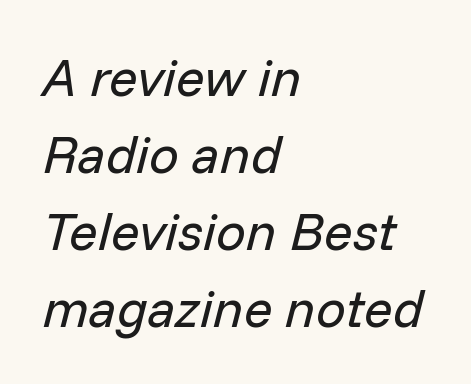
Q: Is the text bold? A: No.
Q: Is the text italic (slanted)? A: Yes, it leans right by about 14 degrees.
Q: Is the text underlined? A: No.
Q: How is the paragraph aligned? A: Left-aligned.
Q: Is the spacing between letters normal or unusually wide? A: Normal.
Q: Is the spacing between lines tight, normal or loose? A: Normal.
Q: Width (condensed, normal, or wide)? A: Normal.
Q: Stroke contrast? A: Low.
Q: x-height? A: Medium.
Q: Monospaced? A: No.
